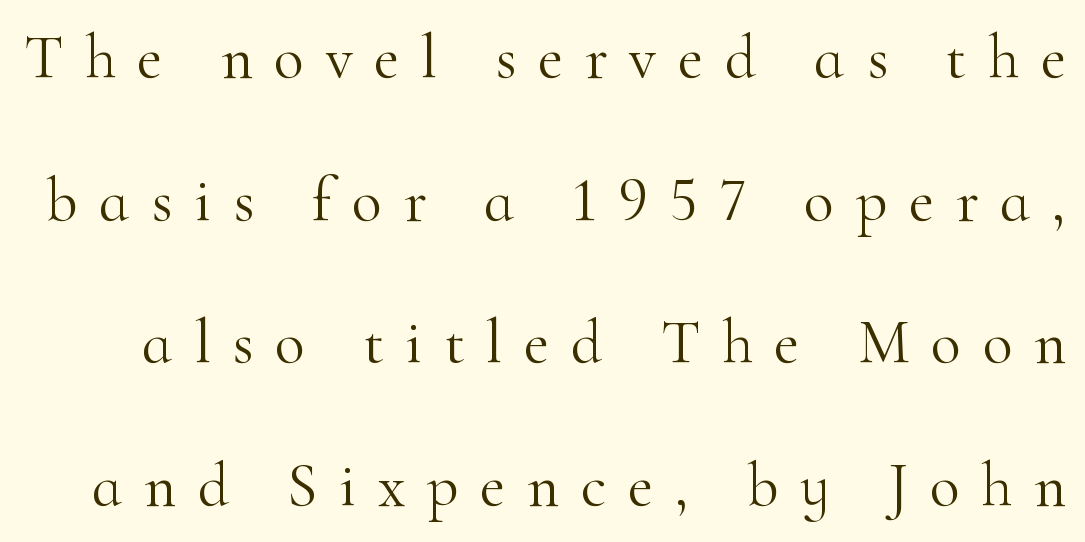
Stroke mass is kept to a normal reading level or below. What kind of face is this? One with serifs. Spacing between characters has been opened up far beyond the box default. If you drew a line through each stem, it would be perfectly vertical. Vertical spacing — loose. Is this a fixed-width face? No — the glyphs have proportional, varying widths.
